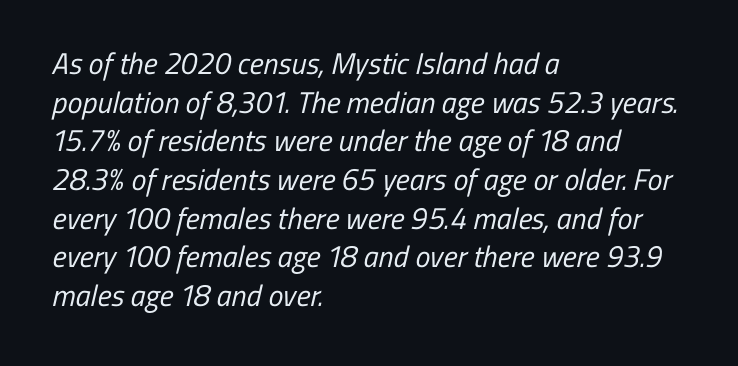
{"serif": "no", "bold": "no", "weight": "regular", "width": "condensed", "stroke_contrast": "low", "x_height": "medium", "monospaced": "no", "underline": "no", "align": "left", "line_spacing": "normal", "line_spacing_ratio": 1.29, "letter_spacing": "normal", "letter_spacing_em": 0.0, "glyph_px": 30}
